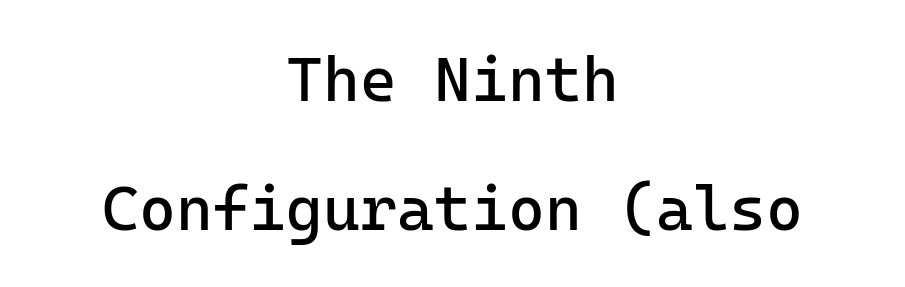
In terms of posture, this sample is upright. Any mark beneath the type? The region is blank. Vertically, the passage feels expansive, rows floating well apart. The compositor balanced each line on the midline. Words appear dense and cohesive because spacing is normal.
